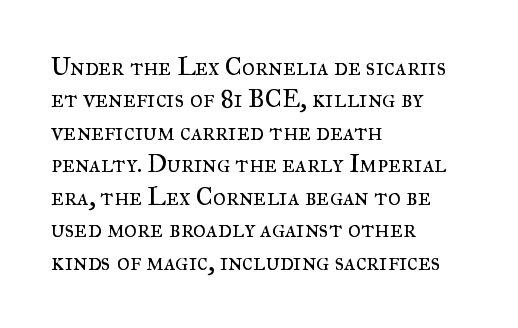
The words here are not underlined. Whoever set this chose a conventional vertical rhythm. Honestly, the letter spacing is just normal — you wouldn't notice it. Tall strokes in this sample are plumb rather than angled. Compared with a centered layout, this one pins lines to the left instead. The weight tops out at a normal text grade.
